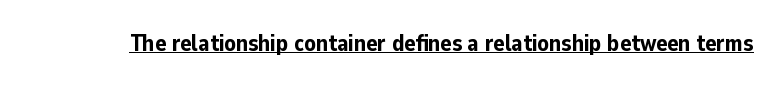
Heavy, bold letterforms. A rule runs beneath these lines of type. The type is set solid horizontally, with unmodified tracking. The lettering stays uniformly vertical, giving the passage a roman look.
